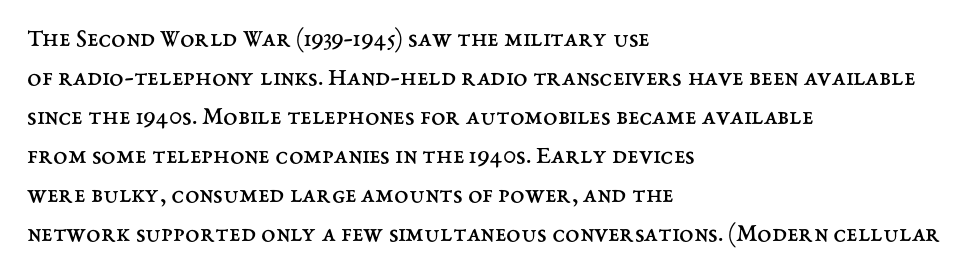
Each new line begins a customary step beneath the previous one. Students, note that the glyphs here touch the page at normal intervals. Letters rest on an invisible, unmarked baseline. Posture: upright roman.
